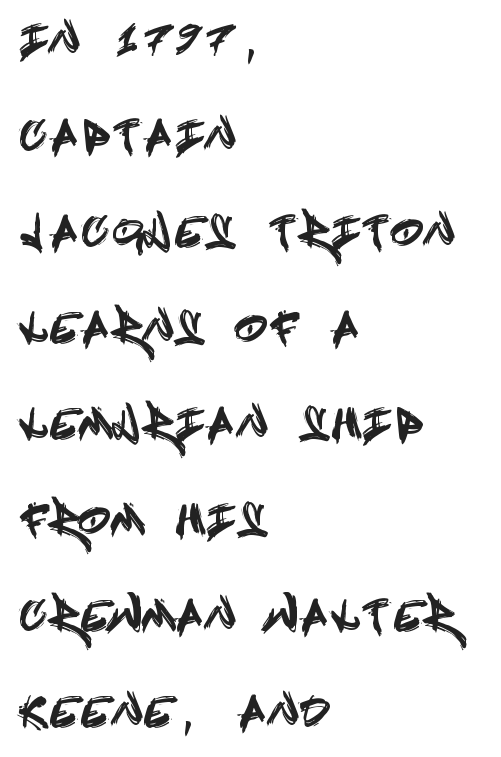
The glyphs in this specimen are sans serif. Underline: absent. This sample is left-justified, so line endings fall wherever the words run out. The letters are spread apart with noticeably loose tracking.
